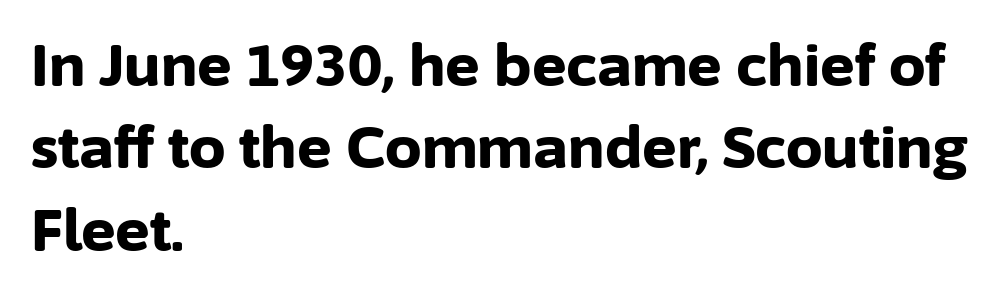
Q: Is the text bold? A: Yes.
Q: Is the text italic (slanted)? A: No, it is upright.
Q: Is the typeface a serif or a sans-serif typeface? A: Sans-serif.
Q: Is the text underlined? A: No.
Q: How is the paragraph aligned? A: Left-aligned.
Q: Is the spacing between letters normal or unusually wide? A: Normal.
Q: Is the spacing between lines tight, normal or loose? A: Normal.
Q: Width (condensed, normal, or wide)? A: Normal.
Q: Stroke contrast? A: Low.
Q: x-height? A: Medium.
Q: Monospaced? A: No.
